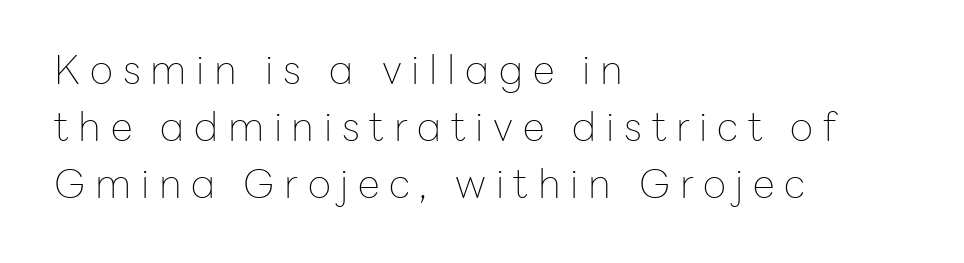
Note the varied advance widths — an 'i' is clearly narrower than an 'm'. The vertical gap from one line to the next is medium. Any mark beneath the type? The region is blank. Do the letters lean? They stand straight. Left-aligned paragraph, ragged on the right.
